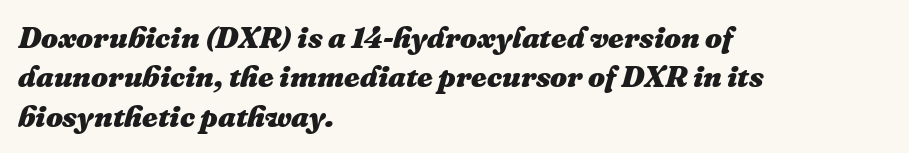
The image shows 30 px heavy type, italic (leaning right); set left-aligned, normal line spacing (1.31x), normal letter spacing, not underlined; medium stroke contrast and a medium x-height.
